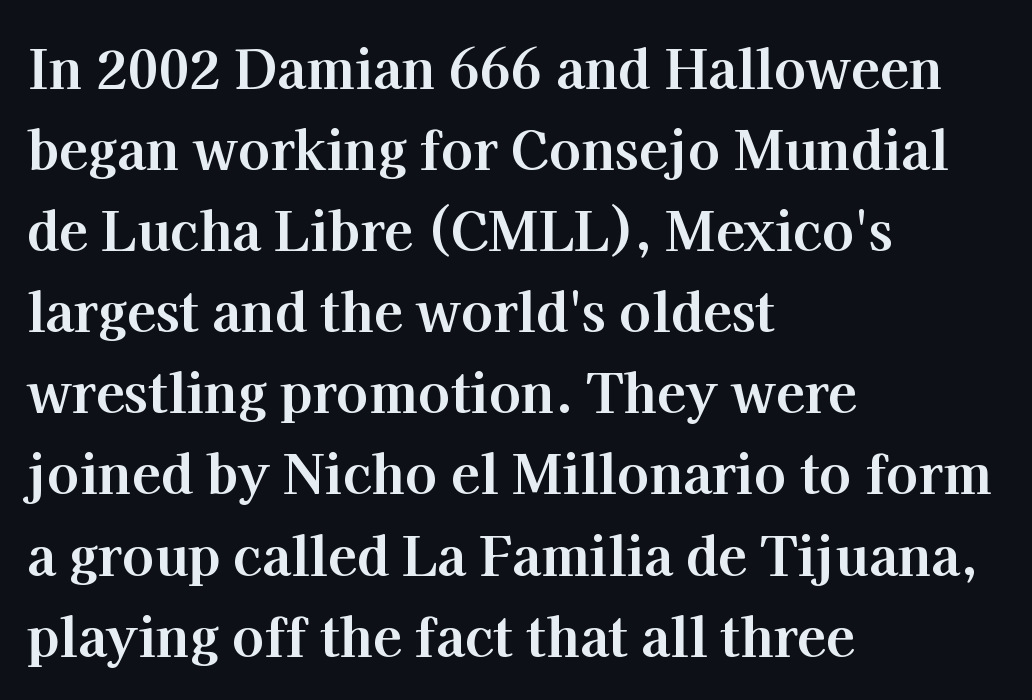
How are the letters spaced? Ordinarily, with no added tracking. The designer left line spacing at the default. Ascenders rise straight up at ninety degrees. Chunky letters — that's bold for sure. The paragraph has a hard left edge and a soft right edge.
